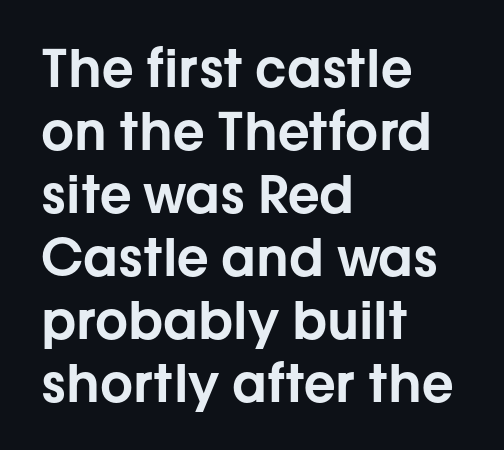
{"serif": "no", "italic": "no", "width": "normal", "stroke_contrast": "low", "x_height": "medium", "monospaced": "no", "underline": "no", "align": "left", "line_spacing_ratio": 1.21, "letter_spacing": "normal", "letter_spacing_em": 0.0, "glyph_px": 52}
